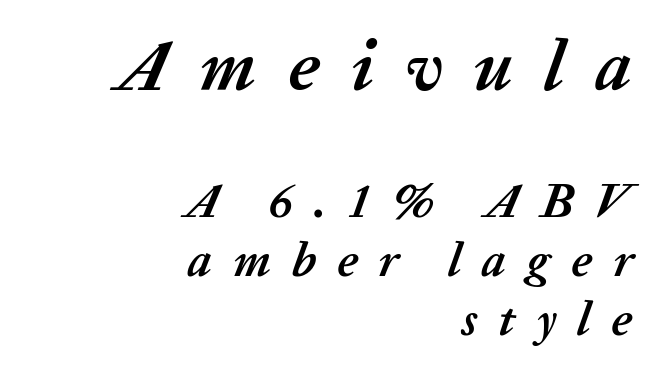
Q: Is the text bold? A: Yes.
Q: Is the text italic (slanted)? A: Yes, it leans right by about 20 degrees.
Q: Is the text underlined? A: No.
Q: How is the paragraph aligned? A: Right-aligned.
Q: Is the spacing between letters normal or unusually wide? A: Unusually wide.
Q: Which block of text is set in a larger size, the first (top) or the second (bottom)? A: The first (top) one.
Q: Width (condensed, normal, or wide)? A: Normal.
Q: Stroke contrast? A: Medium.
Q: x-height? A: Medium.
Q: Monospaced? A: No.
